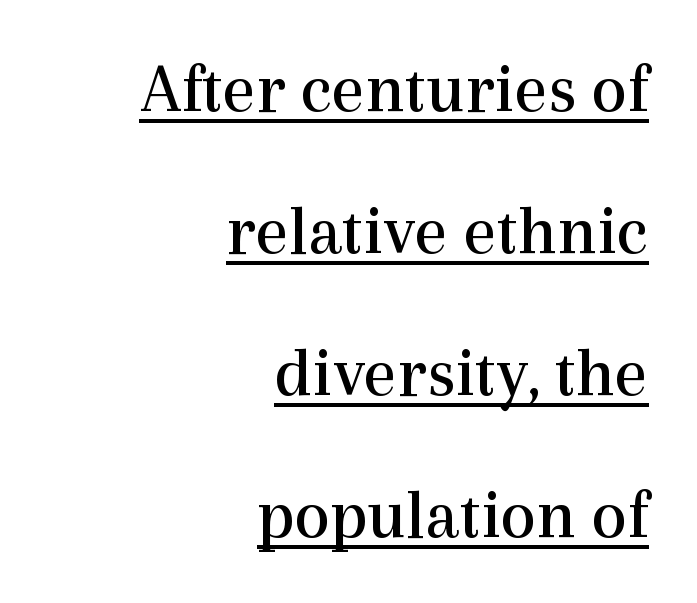
Is this a heavy cut? Hardly; it is regular or lighter. The leading is generous, giving the passage an open texture. Varying glyph widths throughout — classic text-font behaviour. Students, note that the glyphs here touch the page at normal intervals.
